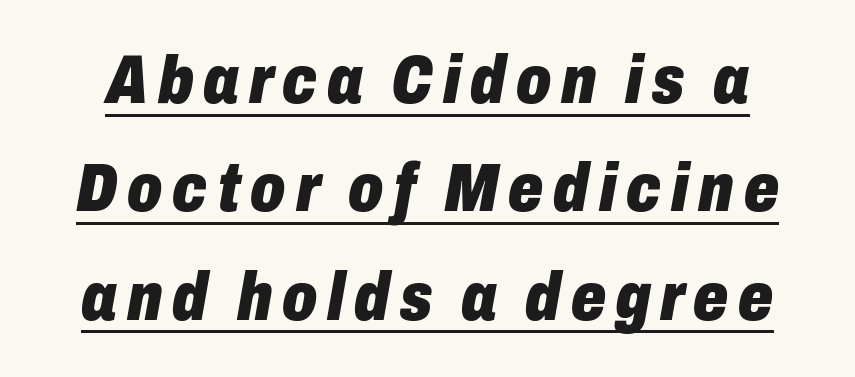
The image shows 69 px heavy, condensed type, italic (leaning right); set normal line spacing (1.57x), underlined; low stroke contrast and a medium x-height.
